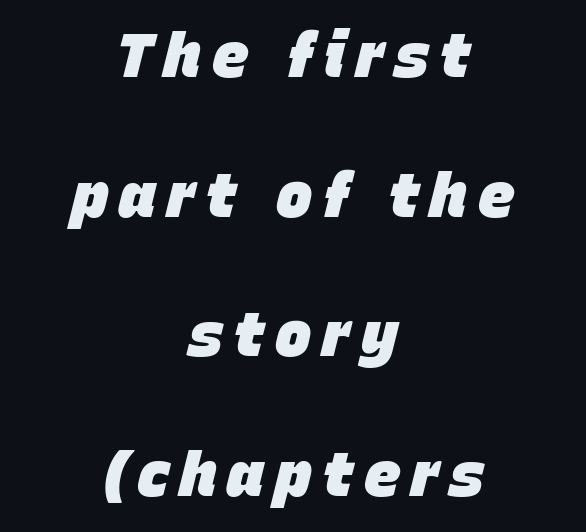
The image shows 61 px heavy type, italic (leaning right); set centered, loose line spacing (2.29x), not underlined; low stroke contrast and a large x-height.
